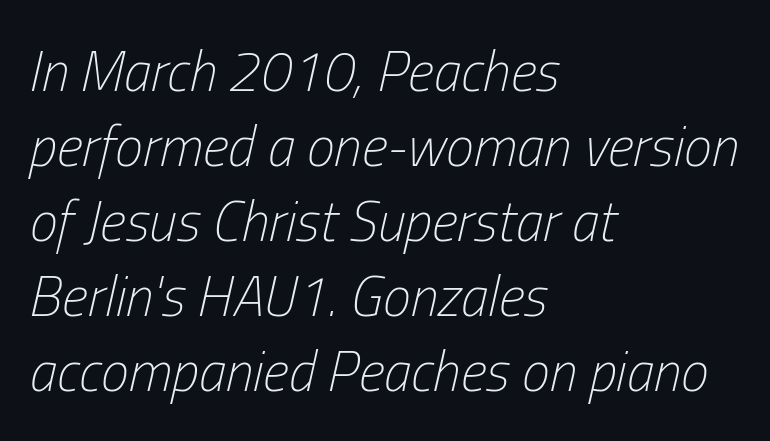
The space beneath each line is pristine and unruled. The face used here has a pronounced slope to its letters. Proportional: the letters do not fall into vertical columns. Spacing between characters is what you'd get straight out of the box. No extra ink here — the face is not bold.
